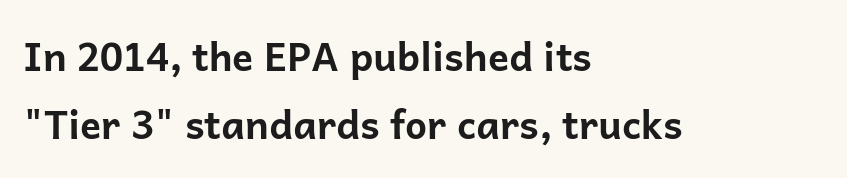
Q: Is the text bold? A: Yes.
Q: Is the text italic (slanted)? A: No, it is upright.
Q: Is the typeface a serif or a sans-serif typeface? A: Sans-serif.
Q: Is the text underlined? A: No.
Q: How is the paragraph aligned? A: Left-aligned.
Q: Is the spacing between letters normal or unusually wide? A: Normal.
Q: Width (condensed, normal, or wide)? A: Normal.
Q: Stroke contrast? A: Low.
Q: x-height? A: Medium.
Q: Monospaced? A: No.
